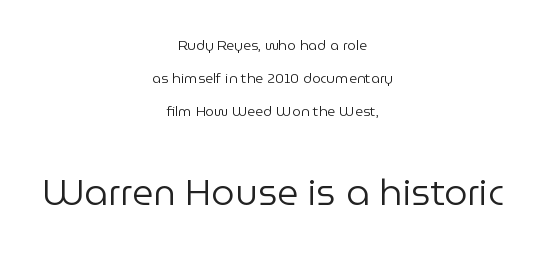
The area under the type is left untouched. Weight: in the light-to-regular range. If you folded the block vertically in half, each line would mirror itself in length. Compared with typical body copy, the letter spacing here is the same. Do the characters align in a grid? No, the font is proportional.
